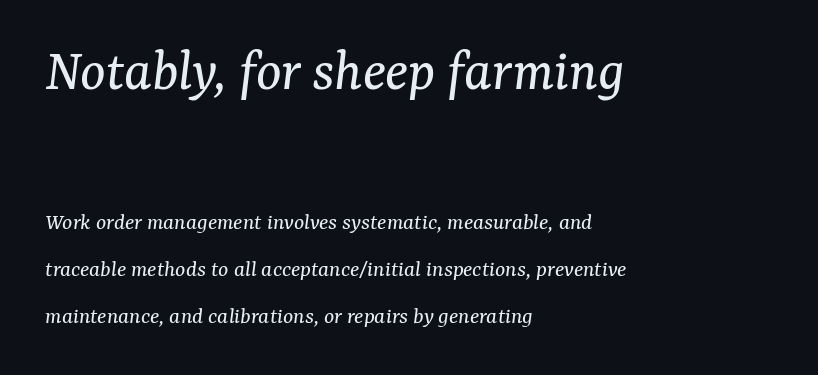
Q: Is the text bold? A: No.
Q: Is the text italic (slanted)? A: Yes, it leans right by about 7 degrees.
Q: Is the typeface a serif or a sans-serif typeface? A: Serif.
Q: Is the text underlined? A: No.
Q: How is the paragraph aligned? A: Left-aligned.
Q: Is the spacing between letters normal or unusually wide? A: Normal.
Q: Is the spacing between lines tight, normal or loose? A: Loose.
Q: Which block of text is set in a larger size, the first (top) or the second (bottom)? A: The first (top) one.
Q: Width (condensed, normal, or wide)? A: Normal.
Q: Stroke contrast? A: Medium.
Q: x-height? A: Medium.
Q: Monospaced? A: No.
